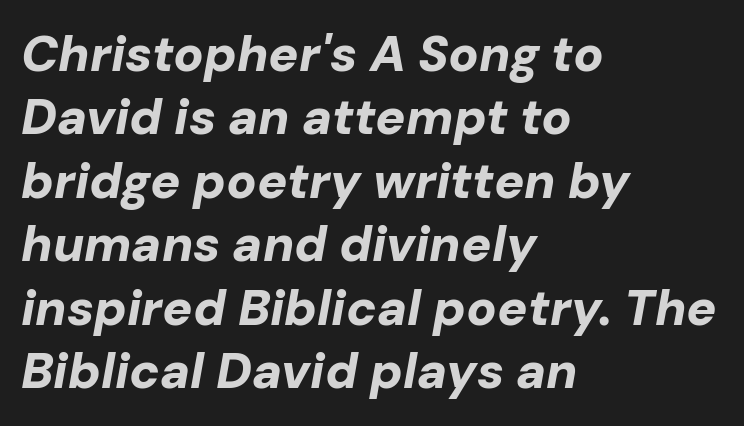
The image shows 50 px bold type, italic (leaning right); set left-aligned, normal line spacing (1.27x), normal letter spacing, not underlined; low stroke contrast and a medium x-height.
